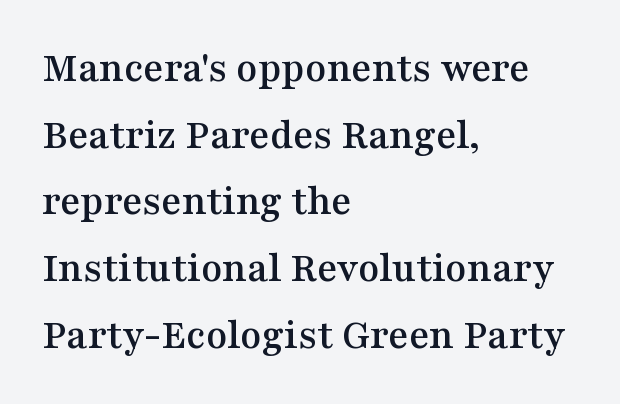
{"serif": "yes", "italic": "no", "width": "wide", "stroke_contrast": "medium", "x_height": "medium", "monospaced": "no", "underline": "no", "align": "left", "line_spacing": "normal", "line_spacing_ratio": 1.55, "letter_spacing": "normal", "letter_spacing_em": 0.0, "glyph_px": 43}
